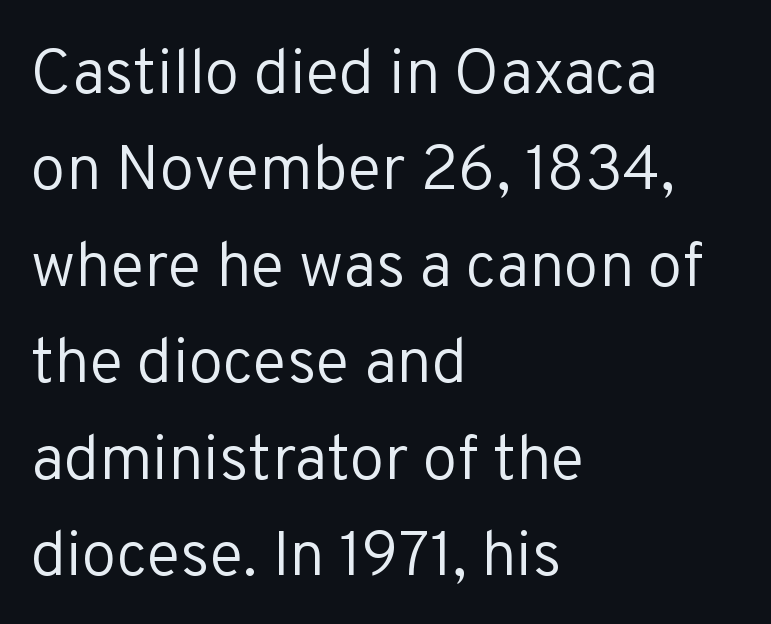
{"serif": "no", "italic": "no", "bold": "no", "weight": "regular", "width": "normal", "stroke_contrast": "low", "x_height": "medium", "monospaced": "no", "underline": "no", "align": "left", "line_spacing": "normal", "line_spacing_ratio": 1.53, "letter_spacing": "normal", "letter_spacing_em": 0.0, "glyph_px": 63}
